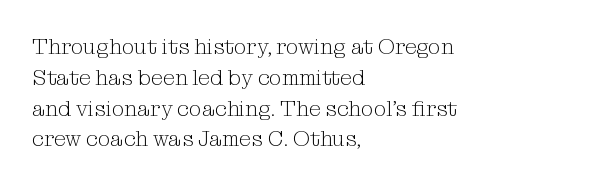
Q: Is the text bold? A: No.
Q: Is the text italic (slanted)? A: No, it is upright.
Q: Is the text underlined? A: No.
Q: How is the paragraph aligned? A: Left-aligned.
Q: Is the spacing between letters normal or unusually wide? A: Normal.
Q: Is the spacing between lines tight, normal or loose? A: Normal.
